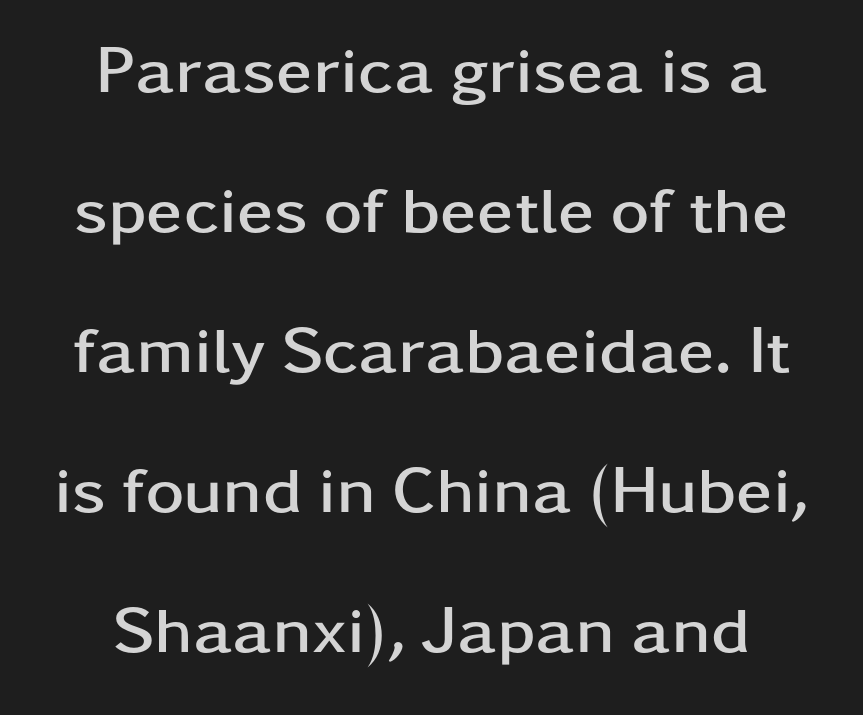
The image shows 66 px semibold, wide sans-serif type, upright; set loose line spacing (2.12x), normal letter spacing, not underlined; low stroke contrast and a medium x-height.
